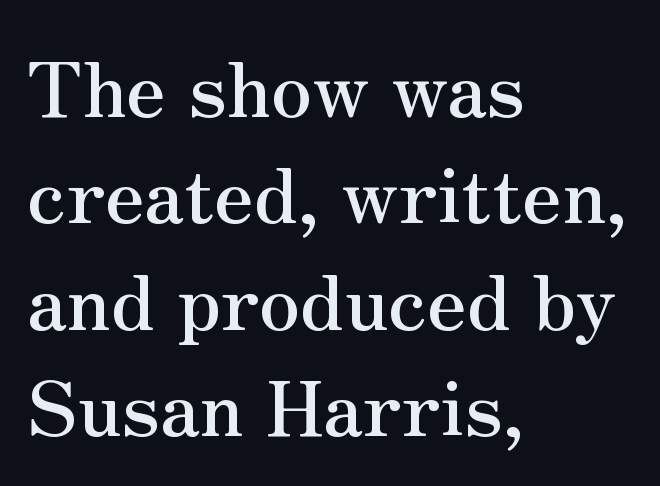
Here the designer chose a conventional face with non-uniform glyph widths. The rendering keeps characters at their native spacing. Quick note: interline space is typical. Compared with a centered layout, this one pins lines to the left instead. The letters stand upright; this is a roman face.
